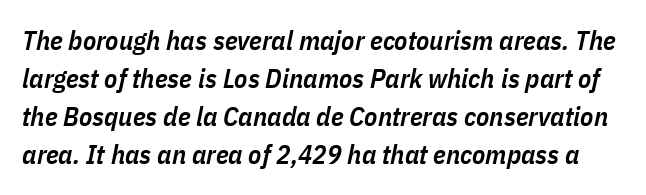
Slightly chunky letters — semibold, I'd say, not full bold. Descender tails drop into unmarked territory. It's the slanting kind of type. How would I describe the line gaps? Plain and ordinary.
